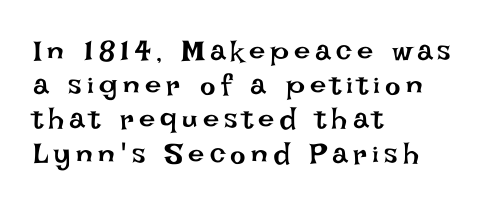
{"italic": "no", "bold": "no", "weight": "regular", "width": "normal", "stroke_contrast": "low", "x_height": "large", "monospaced": "no", "underline": "no", "align": "left", "line_spacing_ratio": 1.18, "glyph_px": 29}
